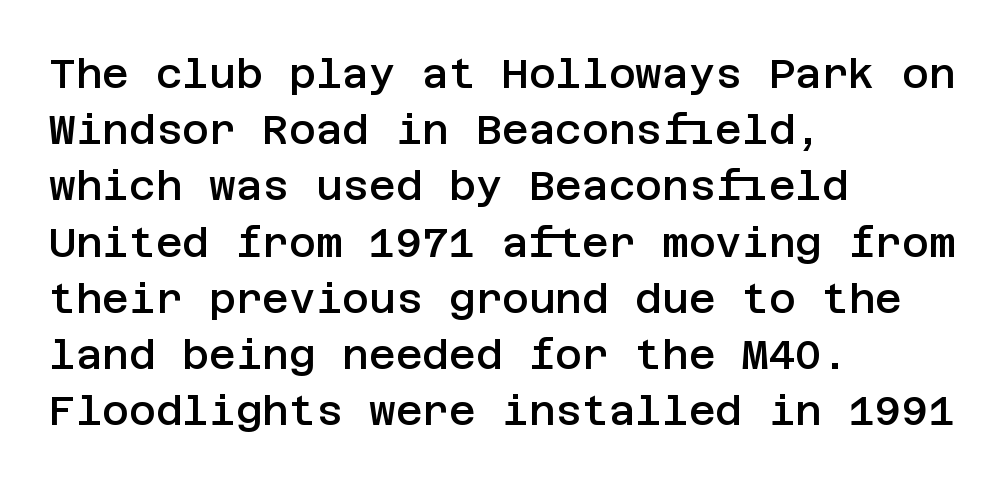
The image shows 41 px semibold sans-serif type, upright; set left-aligned, normal line spacing (1.37x), normal letter spacing, not underlined; low stroke contrast and a large x-height.
